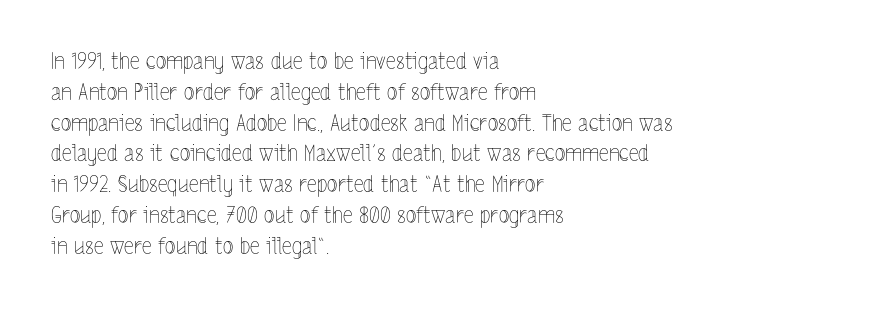
The image shows 22 px text type, upright; set left-aligned, normal line spacing (1.4x), normal letter spacing, not underlined.
